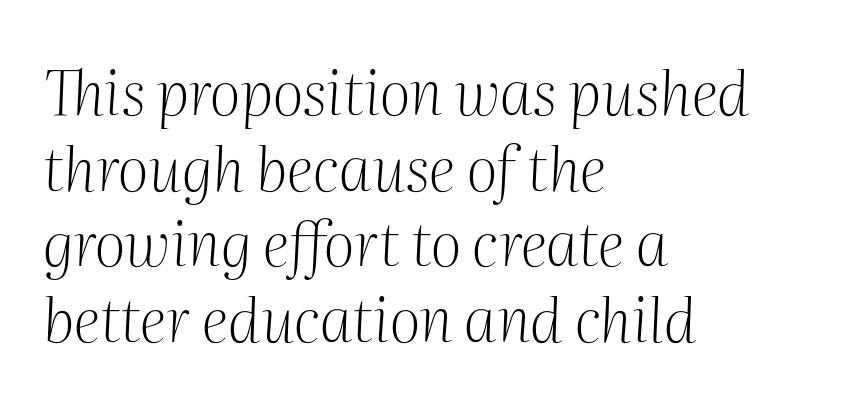
Q: Is the text bold? A: No.
Q: Is the text italic (slanted)? A: Yes, it leans right by about 2 degrees.
Q: Is the typeface a serif or a sans-serif typeface? A: Serif.
Q: Is the text underlined? A: No.
Q: How is the paragraph aligned? A: Left-aligned.
Q: Is the spacing between letters normal or unusually wide? A: Normal.
Q: Width (condensed, normal, or wide)? A: Normal.
Q: Stroke contrast? A: Medium.
Q: x-height? A: Medium.
Q: Monospaced? A: No.
